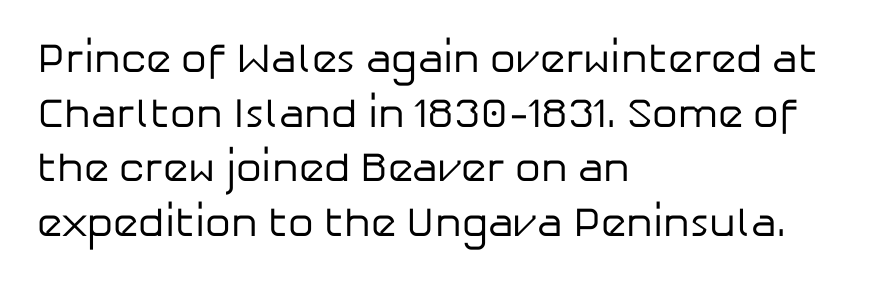
This sample has the flowing, uneven cadence of proportional lettering. The rag falls on the right side of this text block. The rendering shows plain stroke endings on the letterforms — a sans-serif design. Compared with typical body copy, the letter spacing here is the same.
